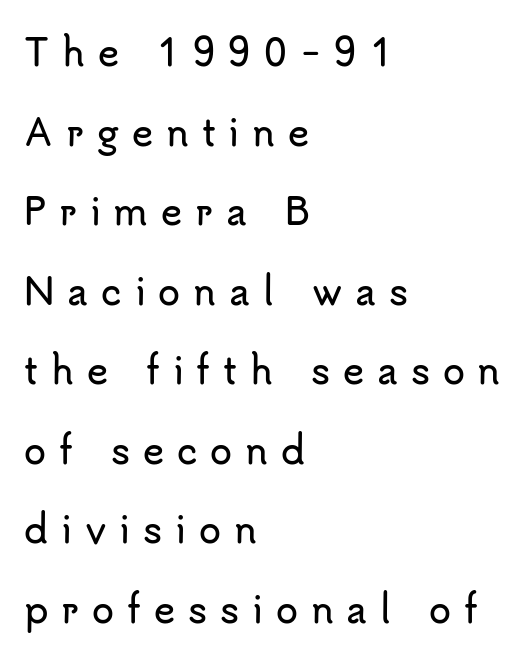
The lettering holds an erect, upright posture throughout. If you measured baseline to baseline, you'd find a long distance. This rendering uses left alignment, leaving the right contour irregular. Caption: expanded tracking, letters set apart. A typesetter would label this face a sans.
